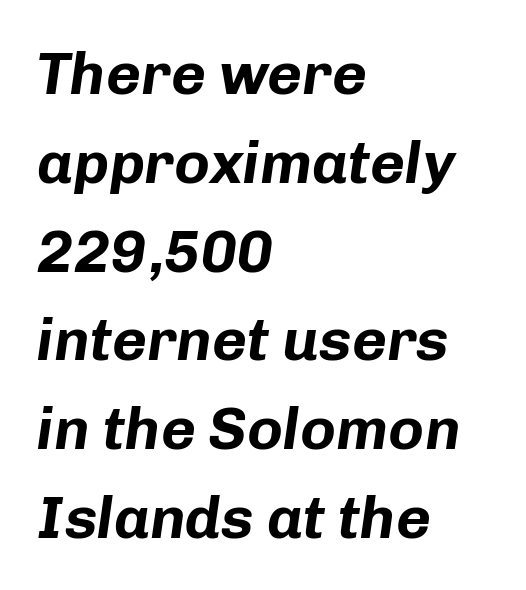
{"italic": "yes", "lean": "right", "slant_degrees": 8, "bold": "yes", "weight": "bold", "width": "normal", "stroke_contrast": "low", "x_height": "medium", "monospaced": "no", "underline": "no", "align": "left", "line_spacing": "normal", "line_spacing_ratio": 1.48, "letter_spacing": "normal", "letter_spacing_em": 0.0, "glyph_px": 60}
